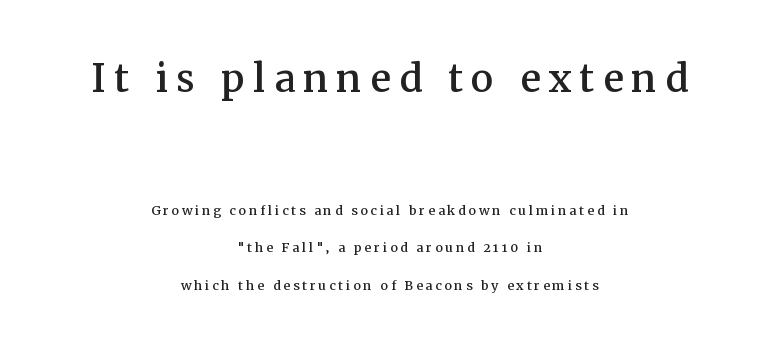
{"serif": "yes", "italic": "no", "width": "normal", "stroke_contrast": "medium", "x_height": "medium", "monospaced": "no", "underline": "no", "align": "center", "line_spacing": "loose", "line_spacing_ratio": 2.2, "larger_block": "first", "size_ratio": 3.0, "glyph_px": 51}
